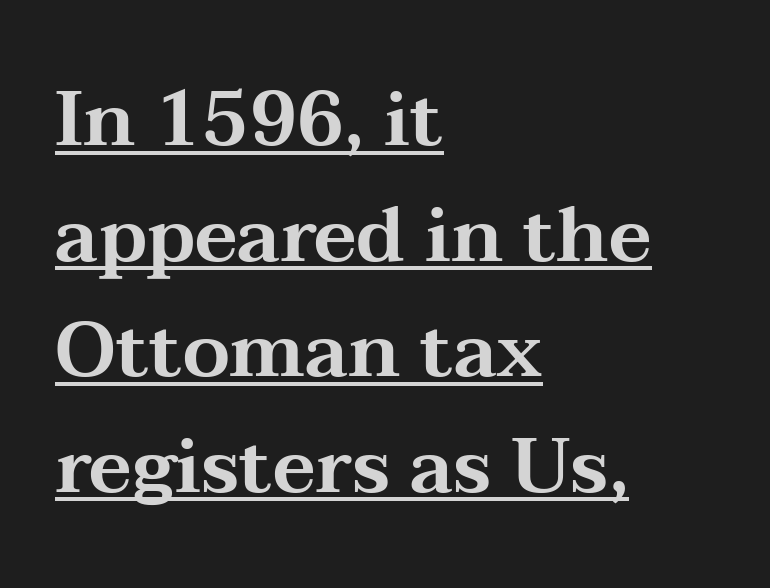
Q: Is the text italic (slanted)? A: No, it is upright.
Q: Is the typeface a serif or a sans-serif typeface? A: Serif.
Q: Is the text underlined? A: Yes.
Q: How is the paragraph aligned? A: Left-aligned.
Q: Is the spacing between letters normal or unusually wide? A: Normal.
Q: Is the spacing between lines tight, normal or loose? A: Normal.
Q: Width (condensed, normal, or wide)? A: Wide.
Q: Stroke contrast? A: Medium.
Q: x-height? A: Medium.
Q: Monospaced? A: No.
